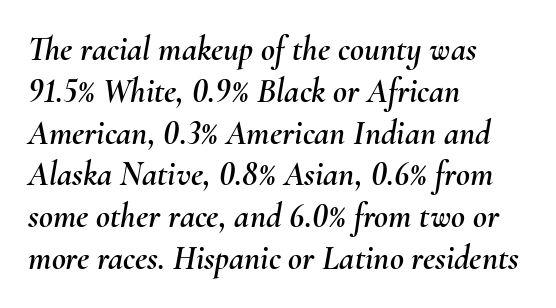
The image shows 34 px text type, italic (leaning right); set left-aligned, line spacing 1.23x, normal letter spacing, not underlined; medium stroke contrast and a small x-height.
